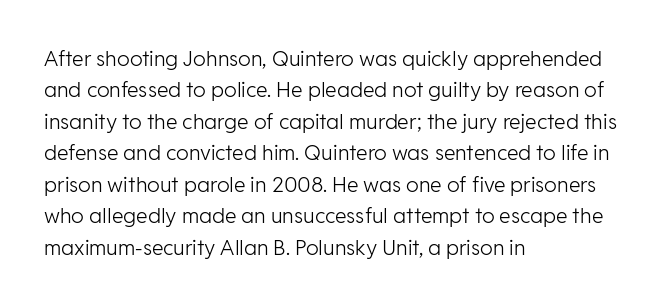
The image shows 21 px text type, upright; set left-aligned, normal line spacing (1.5x), normal letter spacing, not underlined.
